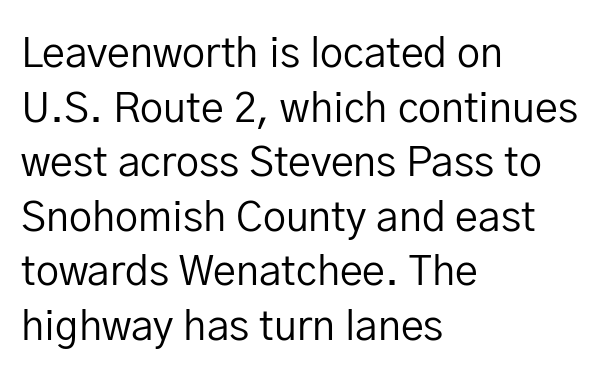
Q: Is the text bold? A: No.
Q: Is the text italic (slanted)? A: No, it is upright.
Q: Is the typeface a serif or a sans-serif typeface? A: Sans-serif.
Q: Is the text underlined? A: No.
Q: How is the paragraph aligned? A: Left-aligned.
Q: Is the spacing between letters normal or unusually wide? A: Normal.
Q: Is the spacing between lines tight, normal or loose? A: Normal.
Q: Width (condensed, normal, or wide)? A: Normal.
Q: Stroke contrast? A: Low.
Q: x-height? A: Medium.
Q: Monospaced? A: No.
